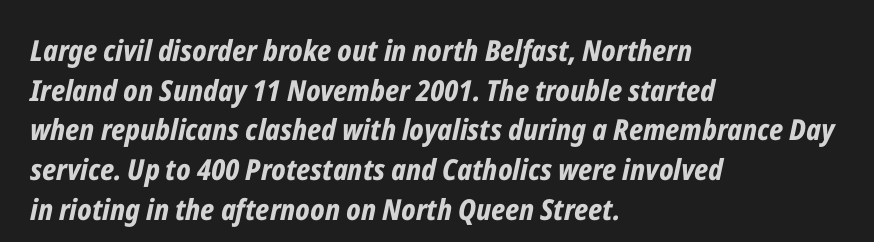
The image shows 29 px bold, condensed type, italic (leaning right); set left-aligned, normal line spacing (1.37x), normal letter spacing, not underlined; low stroke contrast and a medium x-height.
